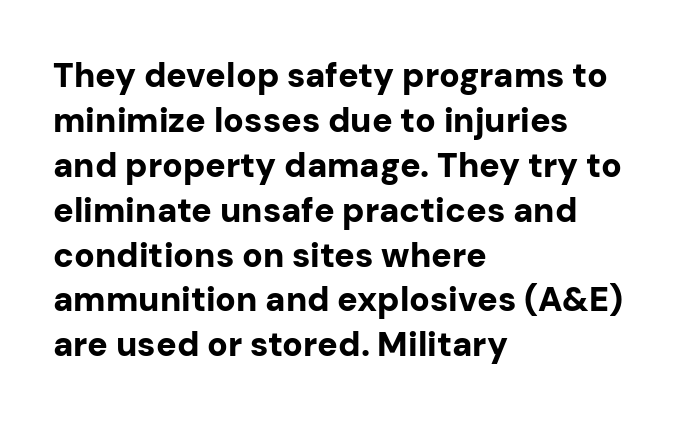
{"serif": "no", "italic": "no", "bold": "yes", "weight": "bold", "width": "normal", "stroke_contrast": "low", "x_height": "medium", "monospaced": "no", "underline": "no", "align": "left", "line_spacing": "normal", "line_spacing_ratio": 1.32, "letter_spacing": "normal", "letter_spacing_em": 0.0, "glyph_px": 34}
